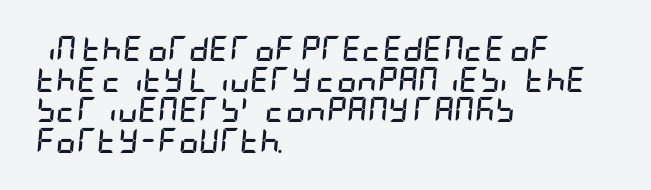
{"italic": "yes", "lean": "right", "slant_degrees": 5, "bold": "yes", "underline": "no", "align": "left", "line_spacing_ratio": 1.23, "letter_spacing": "normal", "letter_spacing_em": 0.0, "glyph_px": 25}
